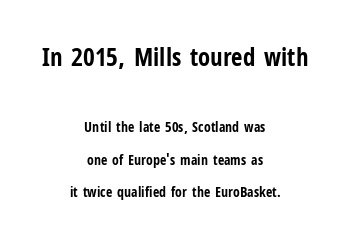
{"italic": "no", "bold": "yes", "underline": "no", "align": "center", "line_spacing": "loose", "line_spacing_ratio": 2.33, "letter_spacing": "normal", "letter_spacing_em": 0.0, "larger_block": "first", "size_ratio": 1.79, "glyph_px": 25}
